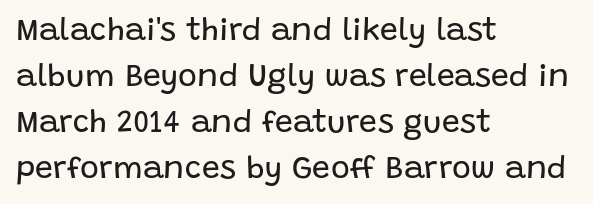
{"serif": "no", "italic": "no", "bold": "no", "weight": "regular", "width": "normal", "stroke_contrast": "low", "x_height": "large", "monospaced": "no", "underline": "no", "align": "left", "line_spacing": "normal", "line_spacing_ratio": 1.44, "letter_spacing": "normal", "letter_spacing_em": 0.0, "glyph_px": 32}
